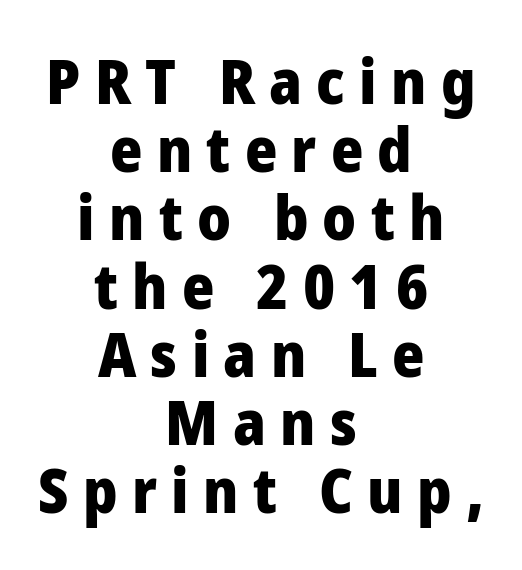
The image shows 62 px heavy sans-serif type, upright; set centered, tight line spacing (1.1x), unusually wide letter spacing (+0.23 em), not underlined; low stroke contrast and a medium x-height.
